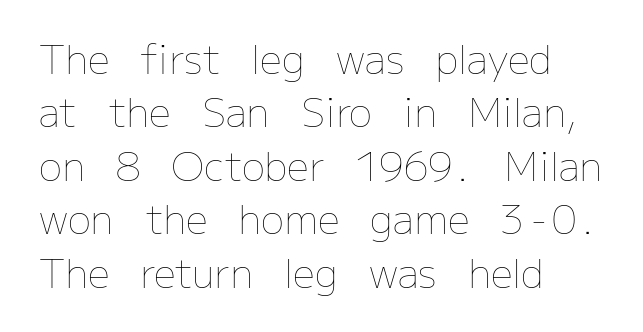
{"italic": "no", "bold": "no", "weight": "thin", "width": "normal", "stroke_contrast": "low", "x_height": "medium", "monospaced": "no", "underline": "no", "align": "left", "line_spacing": "normal", "line_spacing_ratio": 1.37, "letter_spacing": "normal", "letter_spacing_em": 0.0, "glyph_px": 39}
